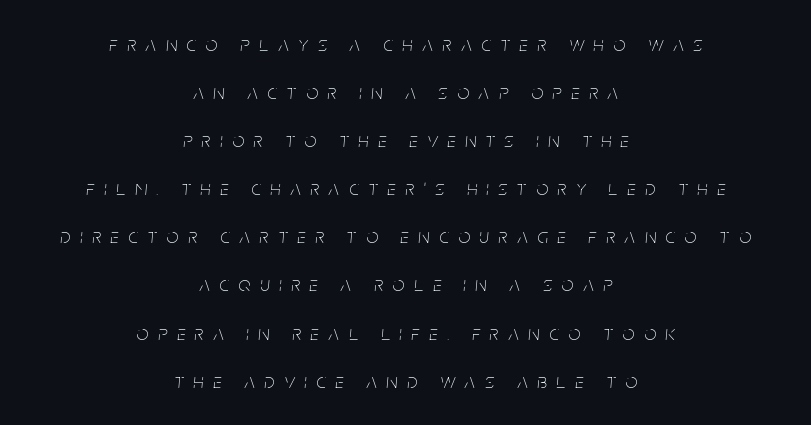
The image shows 21 px text type, italic (leaning right); set centered, loose line spacing (2.29x), unusually wide letter spacing (+0.46 em), not underlined.
